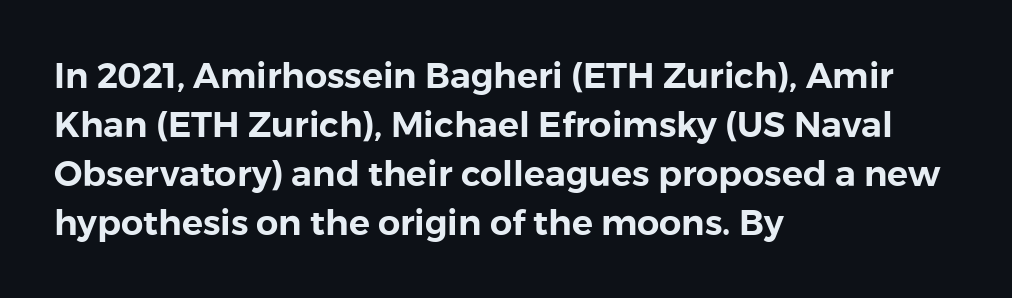
Q: Is the text italic (slanted)? A: No, it is upright.
Q: Is the typeface a serif or a sans-serif typeface? A: Sans-serif.
Q: Is the text underlined? A: No.
Q: How is the paragraph aligned? A: Left-aligned.
Q: Is the spacing between letters normal or unusually wide? A: Normal.
Q: Is the spacing between lines tight, normal or loose? A: Normal.
Q: Width (condensed, normal, or wide)? A: Normal.
Q: x-height? A: Medium.
Q: Monospaced? A: No.
